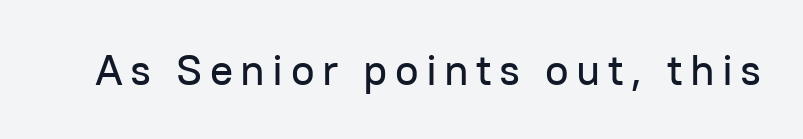
The image shows 43 px sans-serif type, upright; set not underlined; low stroke contrast and a medium x-height.
